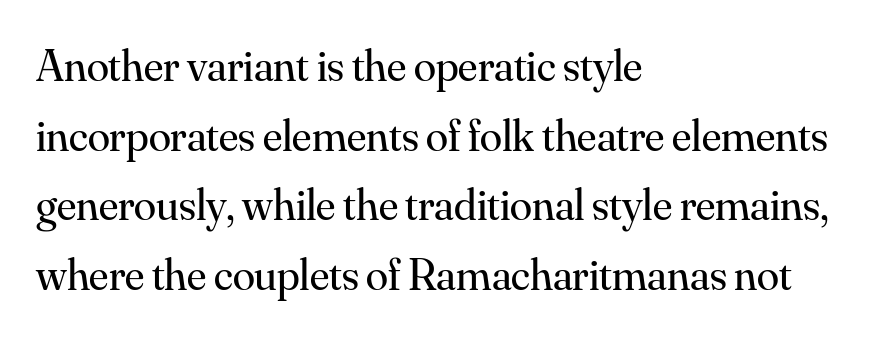
Q: Is the text bold? A: No.
Q: Is the text italic (slanted)? A: No, it is upright.
Q: Is the typeface a serif or a sans-serif typeface? A: Serif.
Q: Is the text underlined? A: No.
Q: How is the paragraph aligned? A: Left-aligned.
Q: Is the spacing between letters normal or unusually wide? A: Normal.
Q: Is the spacing between lines tight, normal or loose? A: Normal.
Q: Width (condensed, normal, or wide)? A: Normal.
Q: Stroke contrast? A: Medium.
Q: x-height? A: Small.
Q: Monospaced? A: No.
